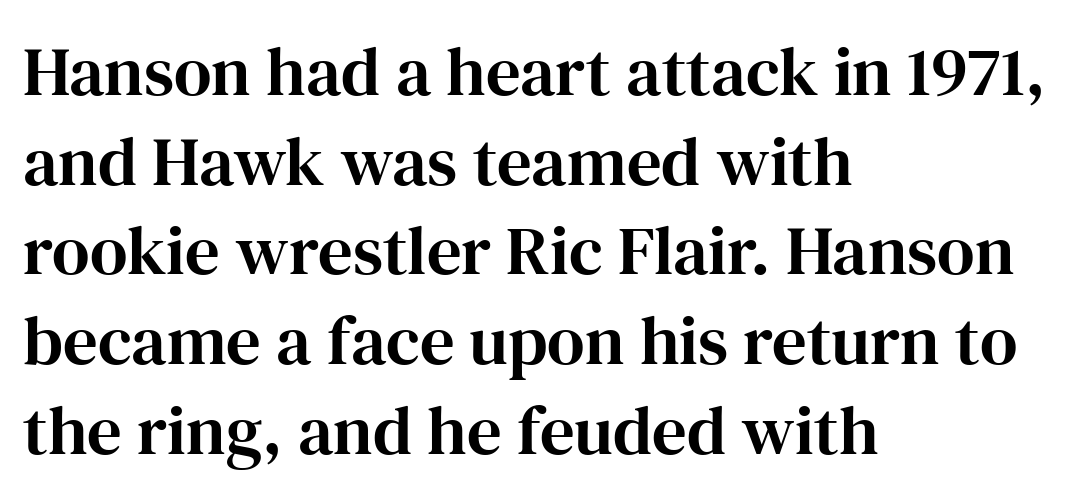
Only glyphs here, with clear space below each row. When letters stand straight like this, we call the style roman or upright. Students, note that the glyphs here touch the page at normal intervals. Successive baselines arrive at the customary interval. Think of a printed novel: that variable character pitch is what you see here. Each line starts at the same left margin while the right side varies.
